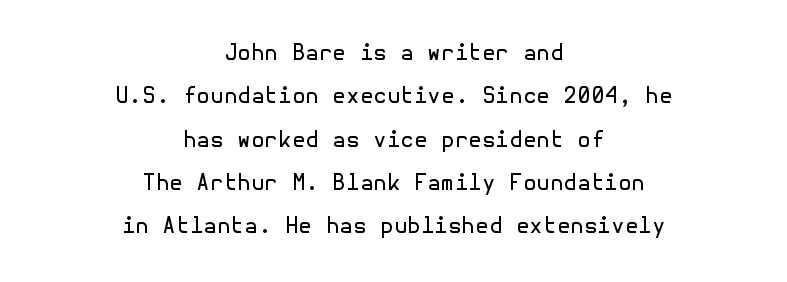
Q: Is the text bold? A: No.
Q: Is the text italic (slanted)? A: No, it is upright.
Q: Is the text underlined? A: No.
Q: How is the paragraph aligned? A: Centered.
Q: Is the spacing between letters normal or unusually wide? A: Normal.
Q: Is the spacing between lines tight, normal or loose? A: Loose.
